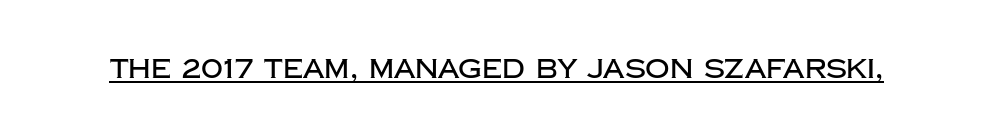
The image shows 27 px text type, upright; set normal letter spacing, underlined.
